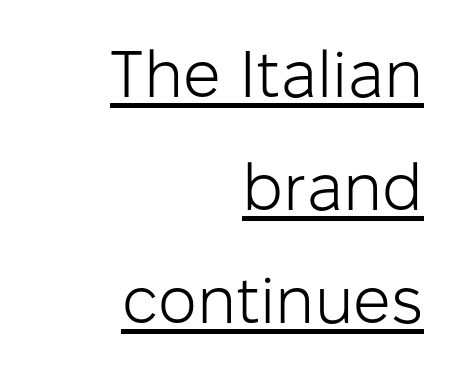
{"serif": "no", "italic": "no", "bold": "no", "weight": "light", "width": "normal", "stroke_contrast": "low", "x_height": "medium", "monospaced": "no", "underline": "yes", "align": "right", "line_spacing_ratio": 1.71, "letter_spacing": "normal", "letter_spacing_em": 0.0, "glyph_px": 66}
